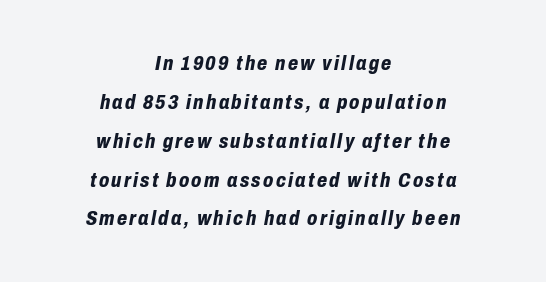
An italicized treatment has been applied to the whole sample. Does the copy run flush right? No — it is centered line by line. The typesetting leans heavy: a genuine bold. Honestly, there is no underline to notice here at all.
